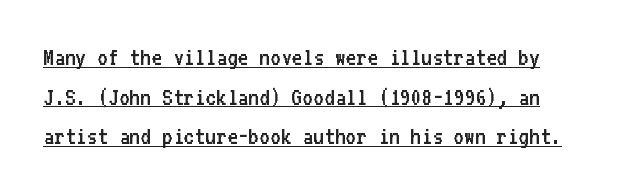
{"italic": "no", "bold": "no", "underline": "yes", "line_spacing": "normal", "line_spacing_ratio": 1.52, "letter_spacing": "normal", "letter_spacing_em": 0.0, "glyph_px": 26}
